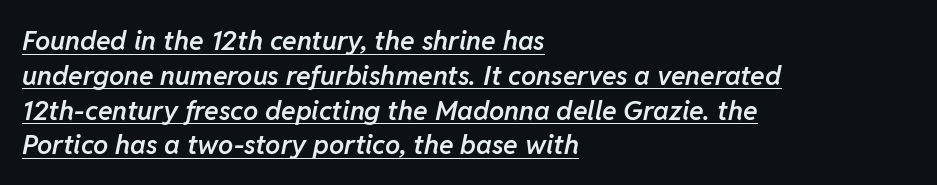
Underlined type. Summary of weight: moderately heavy, a semibold. Regular leading. The font's italic variant was chosen for this text. Caption: multi-line text, flush left, ragged right. Inter-character spacing is left at the font's built-in metrics.
